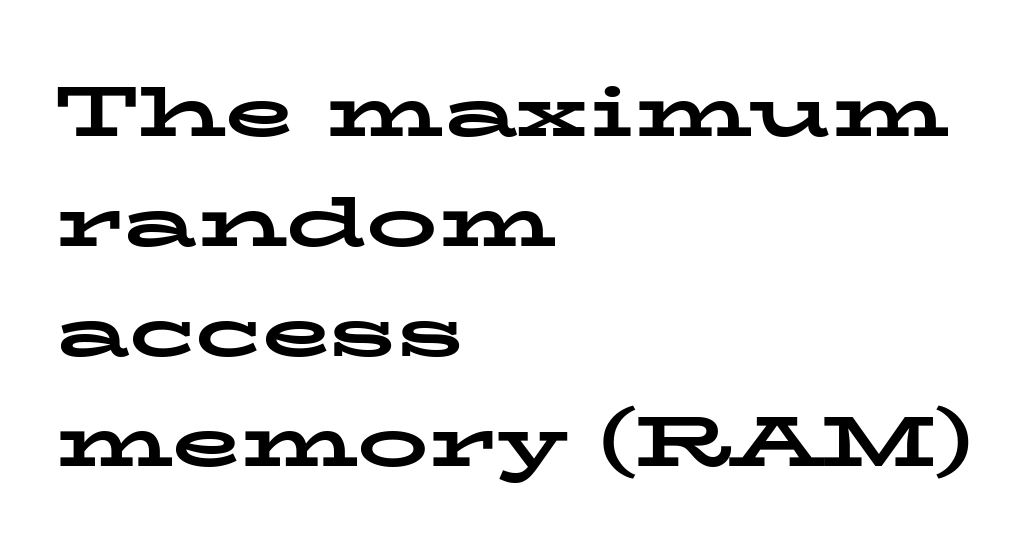
Between one letter and the next there's only the usual sliver of space. The characters look thick and weighty, a clear bold. Do the characters align in a grid? No, the font is proportional. The passage shown is typeset with a serif family. If you drew a ruler down the left edge, every line would touch it.
